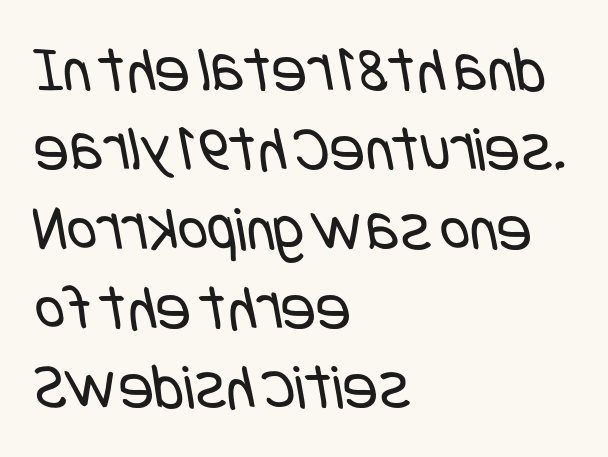
Q: Is the text bold? A: No.
Q: Is the typeface a serif or a sans-serif typeface? A: Sans-serif.
Q: Is the text underlined? A: No.
Q: How is the paragraph aligned? A: Left-aligned.
Q: Is the spacing between letters normal or unusually wide? A: Normal.
Q: Width (condensed, normal, or wide)? A: Condensed.
Q: Stroke contrast? A: Low.
Q: x-height? A: Large.
